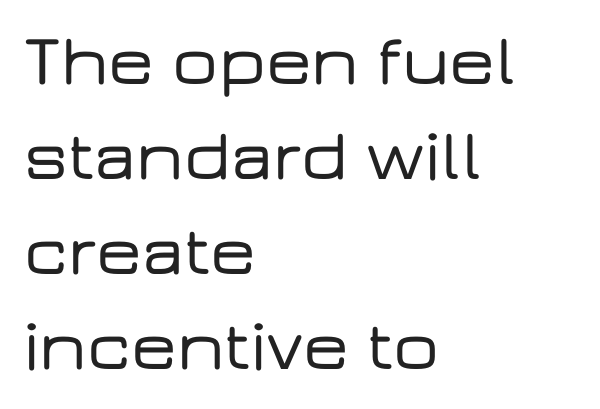
{"serif": "no", "italic": "no", "width": "wide", "stroke_contrast": "low", "x_height": "medium", "monospaced": "no", "underline": "no", "align": "left", "line_spacing": "normal", "line_spacing_ratio": 1.32, "letter_spacing": "normal", "letter_spacing_em": 0.0, "glyph_px": 72}
